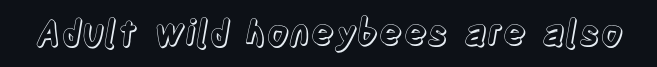
The passage shown is typed in a proportional face where columns would drift. These lines keep a tight, regular rhythm from letter to letter. The gap between lines stays unmarked.
